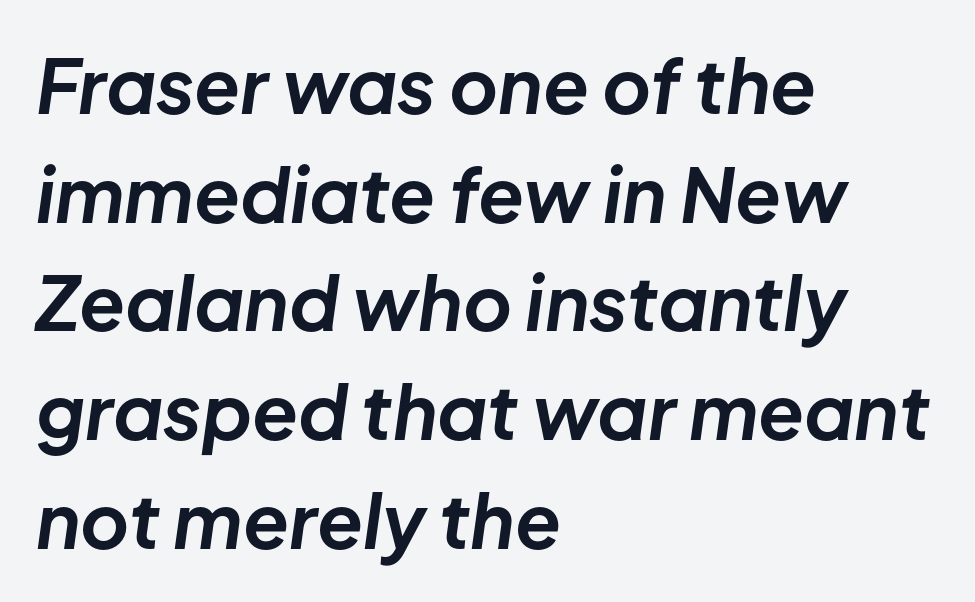
The image shows 75 px bold type, italic (leaning right); set left-aligned, normal line spacing (1.45x), normal letter spacing, not underlined; low stroke contrast and a medium x-height.
